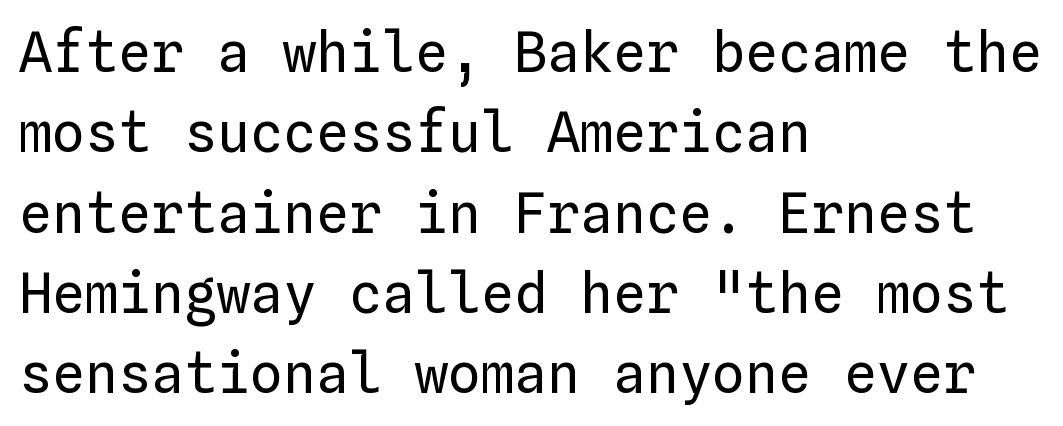
Do the letters lean? They stand straight. Regular leading. Caption: multi-line text, flush left, ragged right. The gap between lines stays unmarked. Note the uniform advance width — an 'i' takes as much space as an 'm'.
